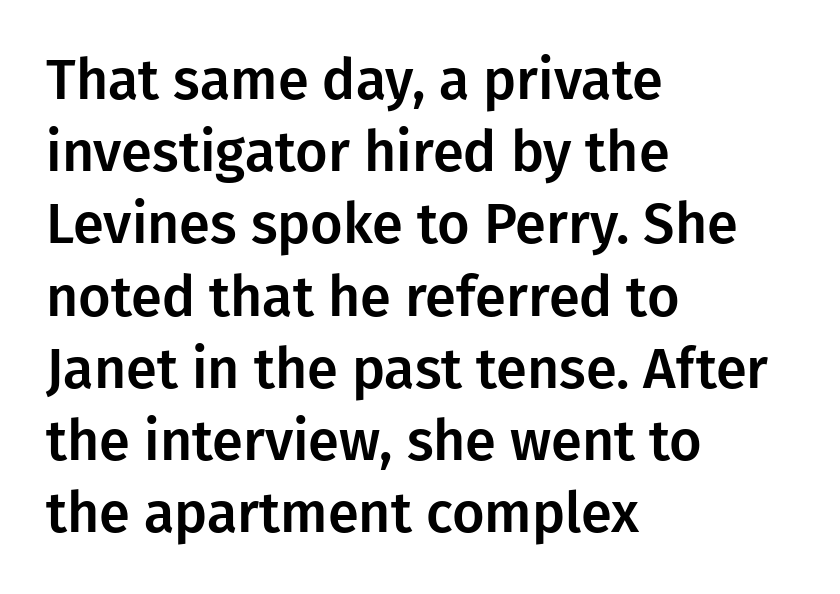
The image shows 56 px sans-serif type, upright; set left-aligned, normal line spacing (1.29x), normal letter spacing, not underlined; low stroke contrast and a medium x-height.
